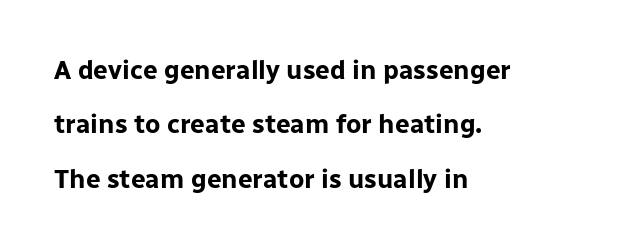
The image shows 26 px bold type, upright; set left-aligned, loose line spacing (2.09x), normal letter spacing, not underlined.
